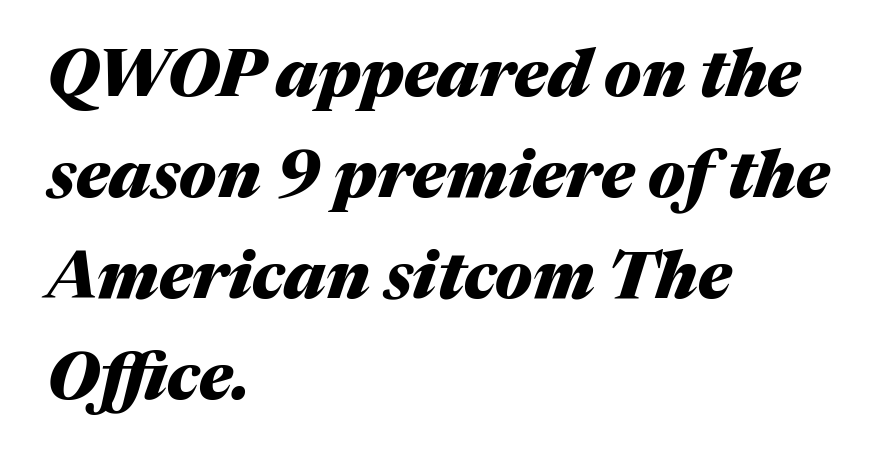
Q: Is the text bold? A: Yes.
Q: Is the text italic (slanted)? A: Yes, it leans right by about 17 degrees.
Q: Is the text underlined? A: No.
Q: How is the paragraph aligned? A: Left-aligned.
Q: Is the spacing between letters normal or unusually wide? A: Normal.
Q: Is the spacing between lines tight, normal or loose? A: Normal.
Q: Width (condensed, normal, or wide)? A: Normal.
Q: Stroke contrast? A: Medium.
Q: x-height? A: Medium.
Q: Monospaced? A: No.
